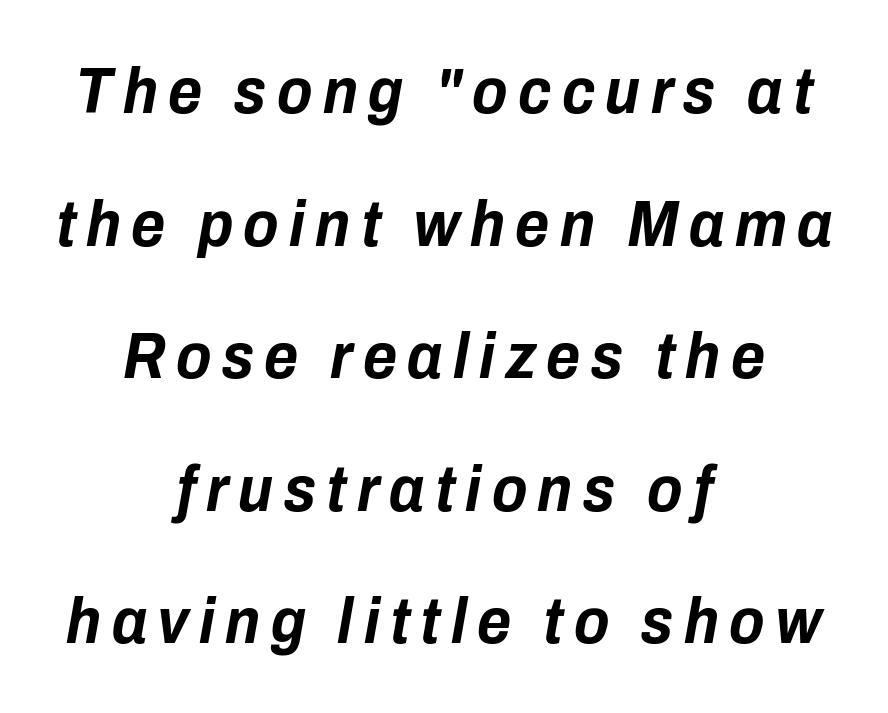
This sample has the flowing, uneven cadence of proportional lettering. Underlining? Definitely not there. Is the type bold? Yes — the strokes are clearly thick and heavy. Airy leading.
